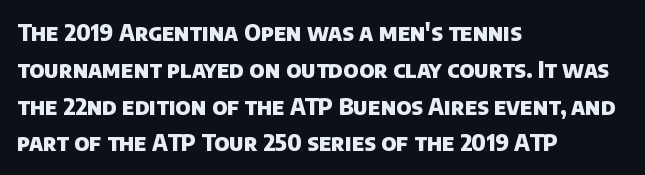
{"bold": "yes", "underline": "no", "align": "left", "line_spacing": "normal", "line_spacing_ratio": 1.6, "letter_spacing": "normal", "letter_spacing_em": 0.0, "glyph_px": 23}
